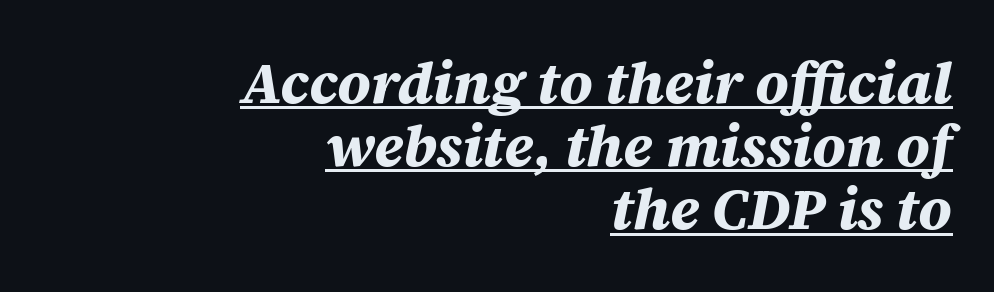
Q: Is the text bold? A: Yes.
Q: Is the text italic (slanted)? A: Yes, it leans right by about 12 degrees.
Q: Is the text underlined? A: Yes.
Q: How is the paragraph aligned? A: Right-aligned.
Q: Is the spacing between letters normal or unusually wide? A: Normal.
Q: Is the spacing between lines tight, normal or loose? A: Tight.
Q: Width (condensed, normal, or wide)? A: Normal.
Q: Stroke contrast? A: Medium.
Q: x-height? A: Large.
Q: Monospaced? A: No.
